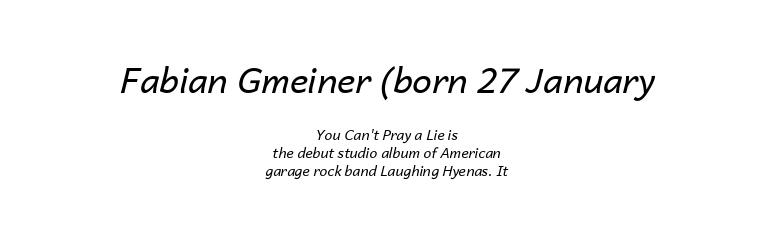
Q: Is the text bold? A: No.
Q: Is the text italic (slanted)? A: Yes, it leans right by about 14 degrees.
Q: Is the text underlined? A: No.
Q: How is the paragraph aligned? A: Centered.
Q: Is the spacing between letters normal or unusually wide? A: Normal.
Q: Is the spacing between lines tight, normal or loose? A: Normal.
Q: Which block of text is set in a larger size, the first (top) or the second (bottom)? A: The first (top) one.
Q: Width (condensed, normal, or wide)? A: Normal.
Q: Stroke contrast? A: Low.
Q: x-height? A: Medium.
Q: Monospaced? A: No.
